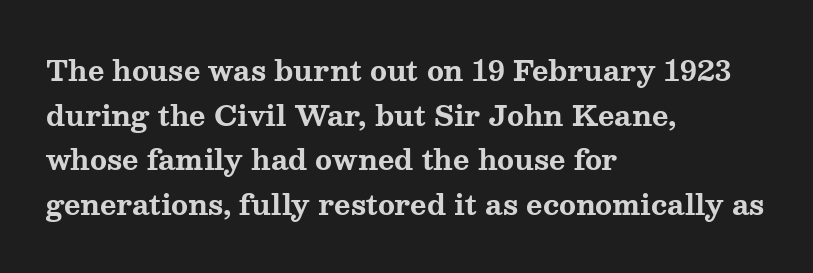
{"serif": "yes", "italic": "no", "bold": "yes", "weight": "bold", "width": "wide", "stroke_contrast": "medium", "x_height": "medium", "monospaced": "no", "underline": "no", "align": "left", "line_spacing": "normal", "line_spacing_ratio": 1.59, "letter_spacing": "normal", "letter_spacing_em": 0.0, "glyph_px": 28}
